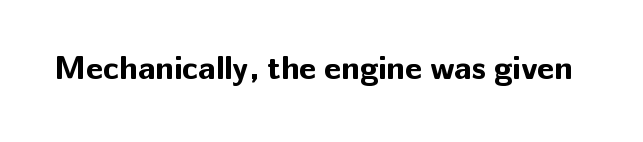
The image shows 33 px bold sans-serif type, upright; set normal letter spacing, not underlined; low stroke contrast and a medium x-height.
